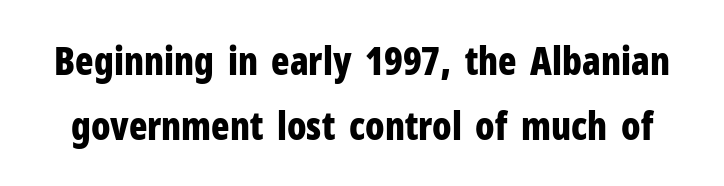
How heavy is the stroke? Heavy — this is a bold. If you measured baseline to baseline, you'd find a middling distance. Examine the stroke ends and you'll find no serifs. Underline: absent.
